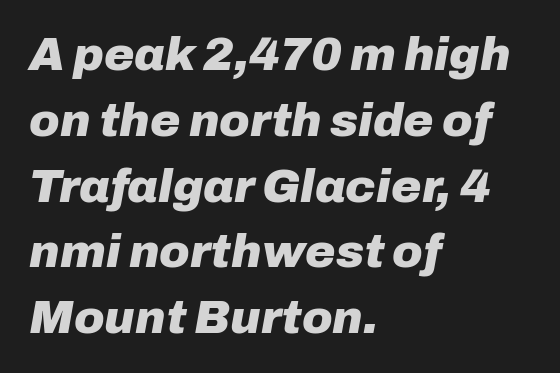
{"italic": "yes", "lean": "right", "slant_degrees": 10, "bold": "yes", "weight": "heavy", "width": "normal", "stroke_contrast": "low", "x_height": "medium", "monospaced": "no", "underline": "no", "align": "left", "line_spacing": "normal", "line_spacing_ratio": 1.43, "letter_spacing": "normal", "letter_spacing_em": 0.0, "glyph_px": 46}
